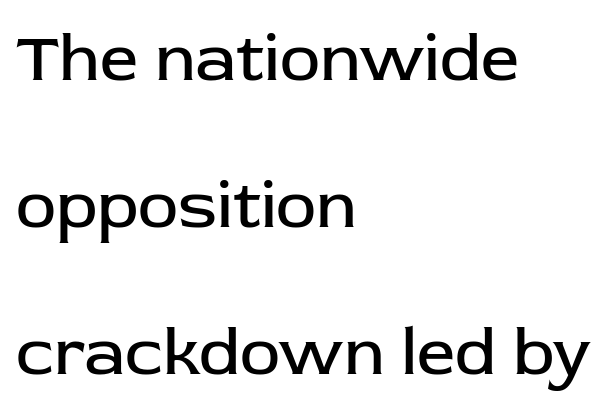
You could fit nearly another row in the gap between these rows. The cut favours lightness, reaching ordinary text weight at its darkest. The passage is arranged the way most books set body copy — flush left. The face used here is proportionally spaced, like ordinary book or web type. No italicization has been applied; the sample stays upright. Standard letterfit; no display-style spreading of the glyphs.
